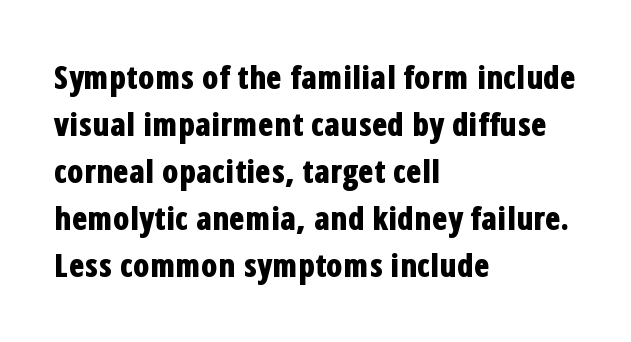
Q: Is the text bold? A: Yes.
Q: Is the text italic (slanted)? A: No, it is upright.
Q: Is the typeface a serif or a sans-serif typeface? A: Sans-serif.
Q: Is the text underlined? A: No.
Q: How is the paragraph aligned? A: Left-aligned.
Q: Is the spacing between letters normal or unusually wide? A: Normal.
Q: Is the spacing between lines tight, normal or loose? A: Normal.
Q: Width (condensed, normal, or wide)? A: Condensed.
Q: Stroke contrast? A: Low.
Q: x-height? A: Medium.
Q: Monospaced? A: No.
